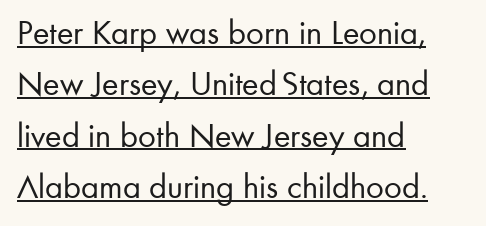
{"serif": "no", "italic": "no", "bold": "no", "weight": "regular", "width": "normal", "stroke_contrast": "low", "x_height": "small", "monospaced": "no", "underline": "yes", "align": "left", "line_spacing": "normal", "line_spacing_ratio": 1.47, "letter_spacing": "normal", "letter_spacing_em": 0.0, "glyph_px": 35}
